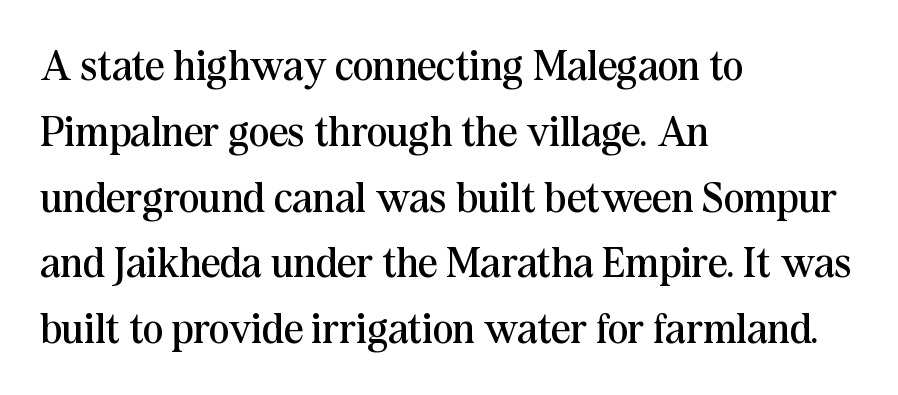
Q: Is the text bold? A: No.
Q: Is the text italic (slanted)? A: No, it is upright.
Q: Is the typeface a serif or a sans-serif typeface? A: Serif.
Q: Is the text underlined? A: No.
Q: How is the paragraph aligned? A: Left-aligned.
Q: Is the spacing between letters normal or unusually wide? A: Normal.
Q: Is the spacing between lines tight, normal or loose? A: Normal.
Q: Width (condensed, normal, or wide)? A: Normal.
Q: Stroke contrast? A: Medium.
Q: x-height? A: Medium.
Q: Monospaced? A: No.
